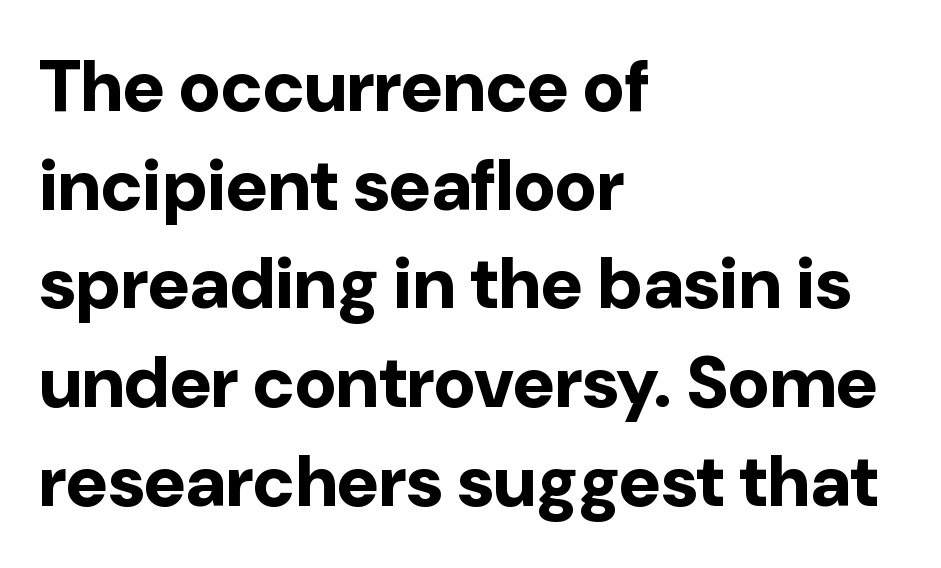
Each letter's strokes conclude bluntly, with no projecting serifs. The font's upright variant was chosen for this text. Note the varied advance widths — an 'i' is clearly narrower than an 'm'. Compared with a centered layout, this one pins lines to the left instead. The space beneath each line is pristine and unruled.
